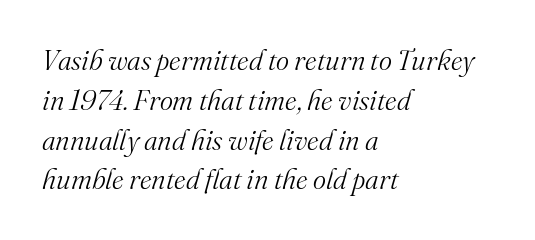
The passage shown is typed in a proportional face where columns would drift. The letterforms sit shoulder to shoulder at normal distance. The zone under the glyphs is completely vacant. Observe the serifs anchoring each vertical stroke in this sample. Baseline-to-baseline distance is the conventional proportion of letter height. The passage is arranged the way most books set body copy — flush left.
